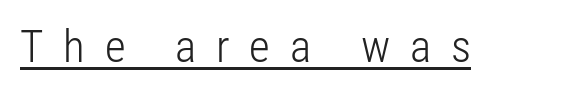
Q: Is the text bold? A: No.
Q: Is the text italic (slanted)? A: No, it is upright.
Q: Is the typeface a serif or a sans-serif typeface? A: Sans-serif.
Q: Is the text underlined? A: Yes.
Q: Is the spacing between letters normal or unusually wide? A: Unusually wide.
Q: Width (condensed, normal, or wide)? A: Condensed.
Q: Stroke contrast? A: Low.
Q: x-height? A: Medium.
Q: Monospaced? A: No.
